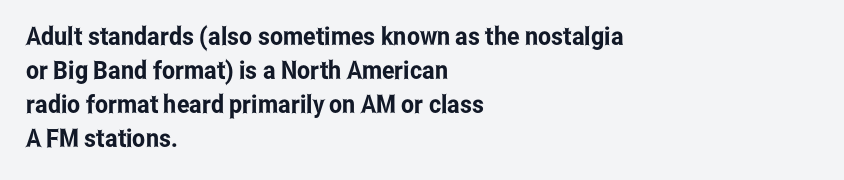
These lines were composed using upright roman letters. Line beginnings align vertically; line endings do not. Quick note: underline off. Nobody touched the tracking dial on this one. Leading matches the norm, producing a regular column.
